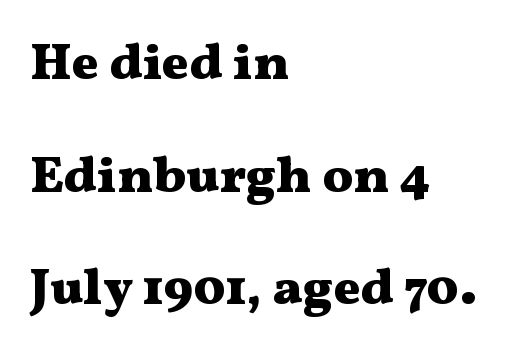
Q: Is the text bold? A: Yes.
Q: Is the text italic (slanted)? A: No, it is upright.
Q: Is the typeface a serif or a sans-serif typeface? A: Serif.
Q: Is the text underlined? A: No.
Q: How is the paragraph aligned? A: Left-aligned.
Q: Is the spacing between letters normal or unusually wide? A: Normal.
Q: Is the spacing between lines tight, normal or loose? A: Loose.
Q: Width (condensed, normal, or wide)? A: Wide.
Q: Stroke contrast? A: Medium.
Q: x-height? A: Medium.
Q: Monospaced? A: No.
